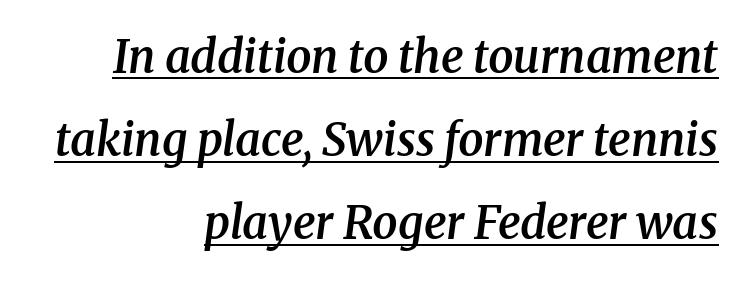
The image shows 45 px semibold serif type, italic (leaning right); set right-aligned, line spacing 1.85x, normal letter spacing, underlined; medium stroke contrast and a medium x-height.
